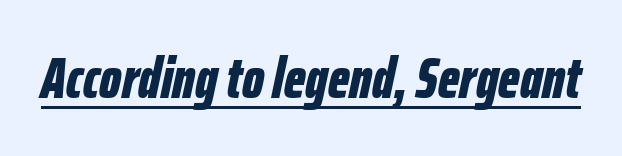
The image shows 58 px bold, condensed type, italic (leaning right); set normal letter spacing, underlined; low stroke contrast and a medium x-height.
